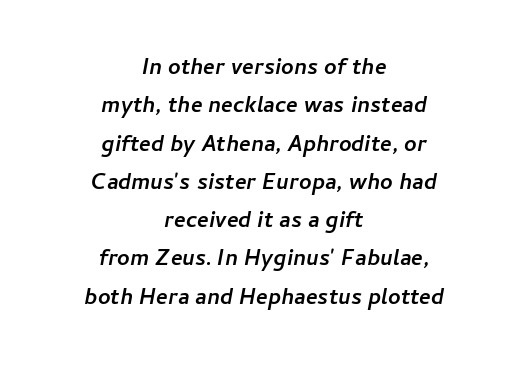
There is no visible air inserted between adjacent glyphs. Which margin do the lines hug? Neither — every line sits in the middle. Posture: slanted. Strong, thick strokes mark this as bold type.
